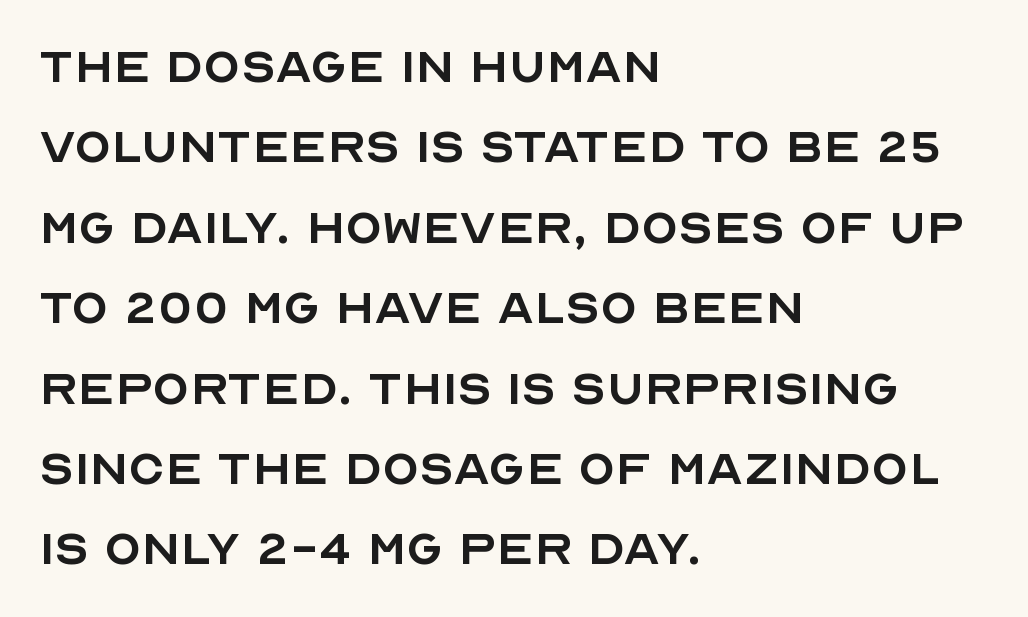
{"serif": "no", "italic": "no", "bold": "no", "weight": "regular", "width": "normal", "x_height": "large", "monospaced": "no", "underline": "no", "align": "left", "line_spacing": "normal", "line_spacing_ratio": 1.34, "letter_spacing": "normal", "letter_spacing_em": 0.0, "glyph_px": 60}
